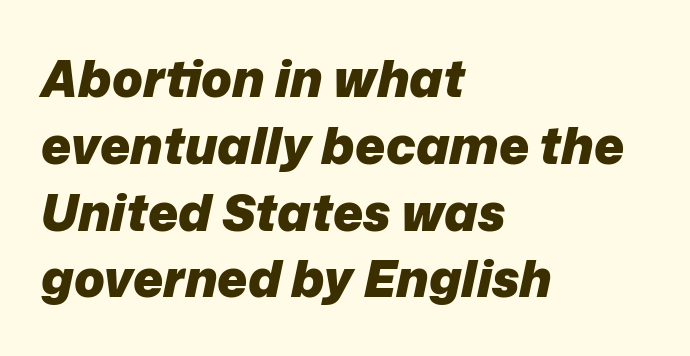
Q: Is the text bold? A: Yes.
Q: Is the text italic (slanted)? A: Yes, it leans right by about 12 degrees.
Q: Is the text underlined? A: No.
Q: How is the paragraph aligned? A: Left-aligned.
Q: Is the spacing between letters normal or unusually wide? A: Normal.
Q: Is the spacing between lines tight, normal or loose? A: Normal.
Q: Width (condensed, normal, or wide)? A: Normal.
Q: Stroke contrast? A: Low.
Q: x-height? A: Medium.
Q: Monospaced? A: No.
